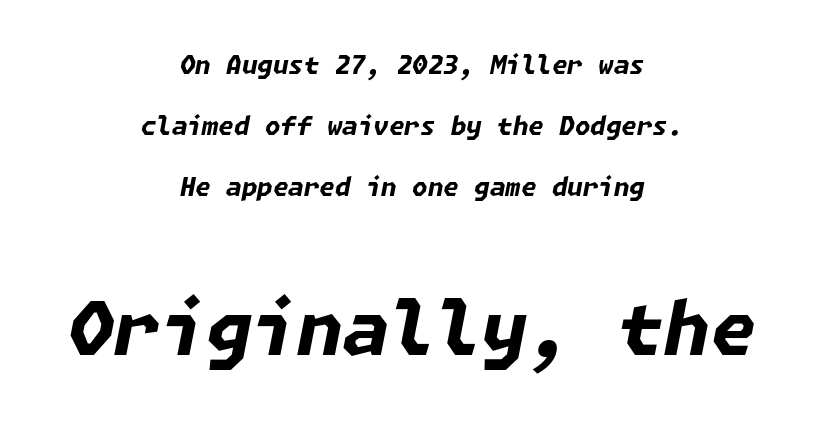
Tracking value appears to be zero — textbook default spacing. Reading down the column, the eye jumps a long way to each next line. The passage shown is emphatically bold. Underline: absent. The following chunk of copy outweighs the initial chunk in type size.
